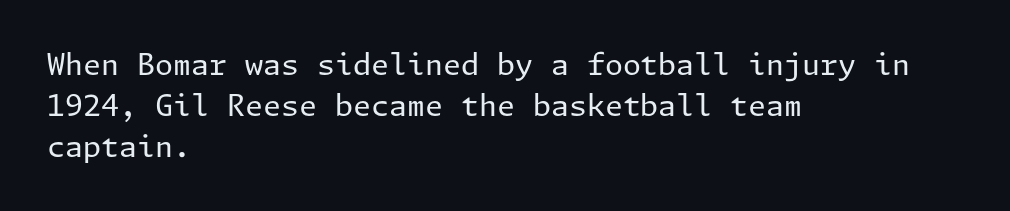
{"serif": "no", "italic": "no", "bold": "no", "weight": "regular", "width": "normal", "stroke_contrast": "low", "x_height": "medium", "underline": "no", "align": "left", "line_spacing": "normal", "line_spacing_ratio": 1.42, "letter_spacing": "normal", "letter_spacing_em": 0.0, "glyph_px": 29}
